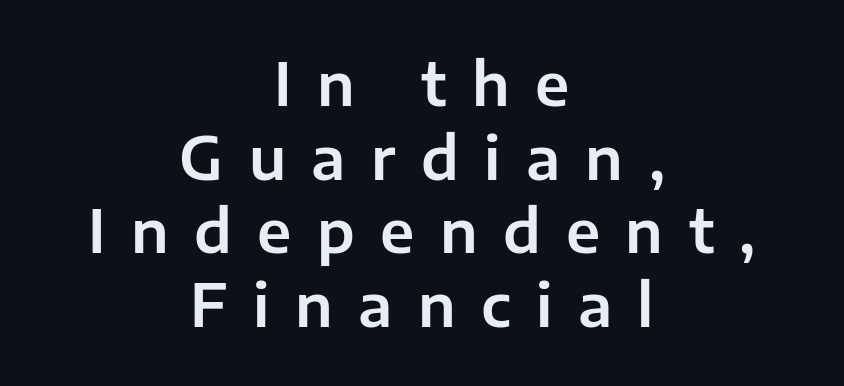
The image shows 59 px sans-serif type, upright; set centered, normal line spacing (1.25x), unusually wide letter spacing (+0.43 em), not underlined; low stroke contrast and a medium x-height.
